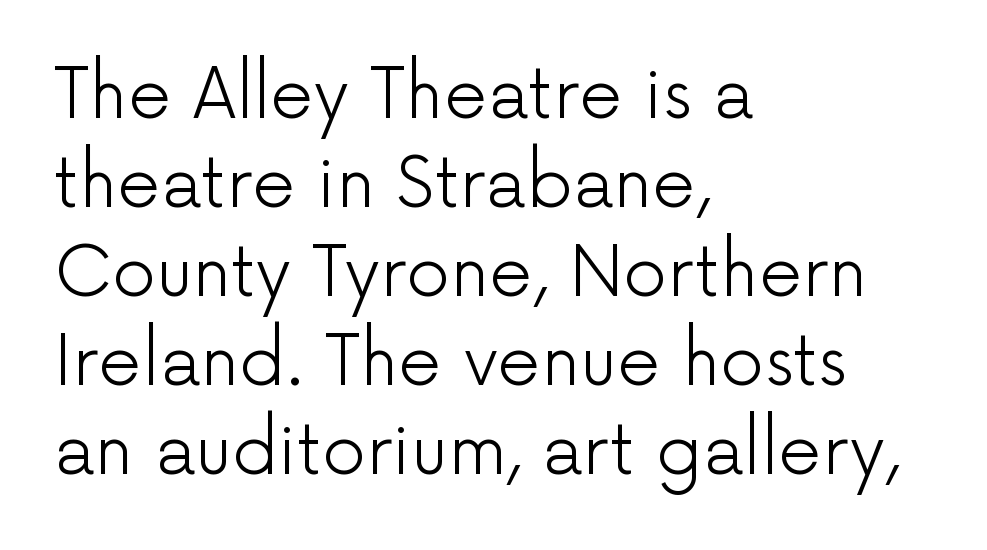
Q: Is the text bold? A: No.
Q: Is the text italic (slanted)? A: No, it is upright.
Q: Is the typeface a serif or a sans-serif typeface? A: Sans-serif.
Q: Is the text underlined? A: No.
Q: How is the paragraph aligned? A: Left-aligned.
Q: Is the spacing between letters normal or unusually wide? A: Normal.
Q: Is the spacing between lines tight, normal or loose? A: Normal.
Q: Width (condensed, normal, or wide)? A: Normal.
Q: Stroke contrast? A: Low.
Q: x-height? A: Medium.
Q: Monospaced? A: No.
